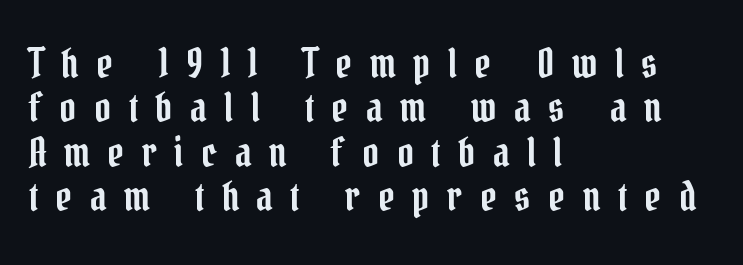
Spacing verdict: proportional, widths tailored to each character. Yep, those are serifs on the letters. In terms of posture, this sample is upright. The lines are packed closely together with very little leading. The gaps between neighbouring characters are conspicuously large. A classic flush-left, rag-right setting is used for this passage.
